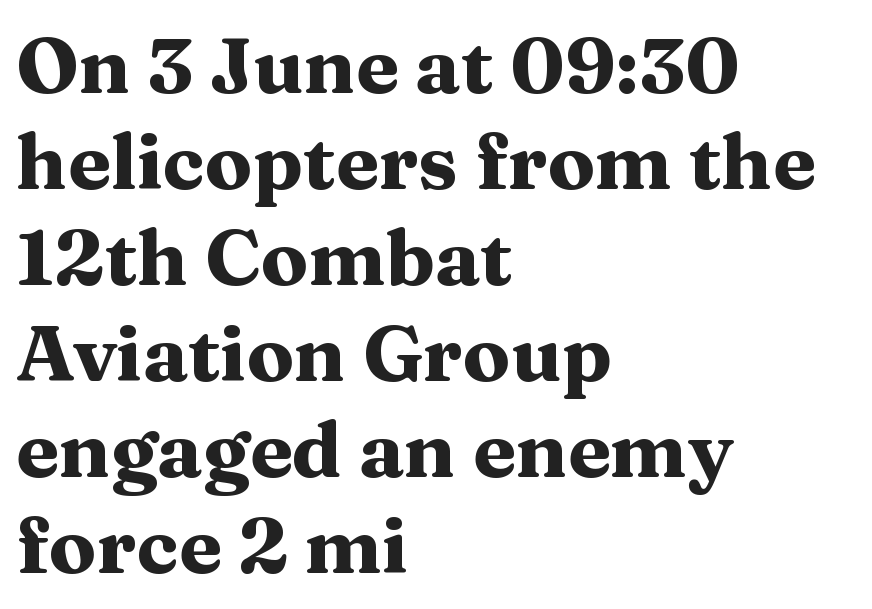
The image shows 78 px heavy, wide serif type, upright; set left-aligned, line spacing 1.23x, normal letter spacing, not underlined; medium stroke contrast and a medium x-height.
